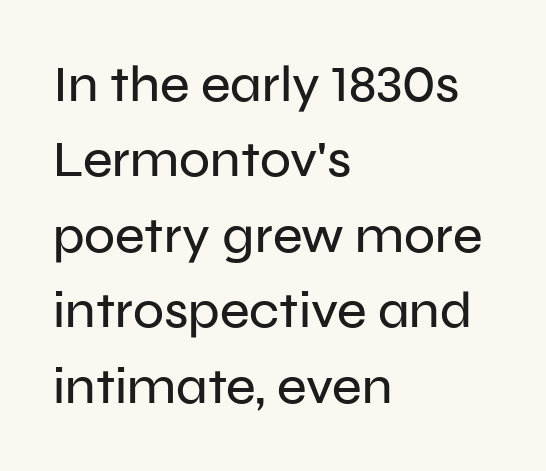
The image shows 51 px sans-serif type, upright; set left-aligned, normal line spacing (1.48x), normal letter spacing, not underlined; low stroke contrast and a medium x-height.
